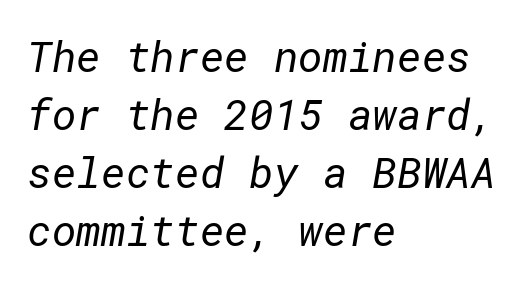
A typesetter would call this zero additional tracking. The space directly below the letters is spotless. Summary of weight: not heavy and not bold. Regarding leading, the lines here are spaced in the standard way. In terms of letterform style, serifs are entirely absent.
